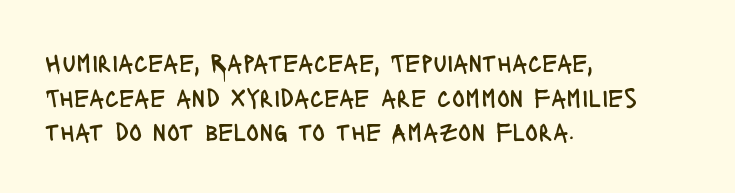
{"italic": "no", "bold": "no", "underline": "no", "align": "left", "line_spacing": "normal", "line_spacing_ratio": 1.28, "letter_spacing": "normal", "letter_spacing_em": 0.0, "glyph_px": 27}
